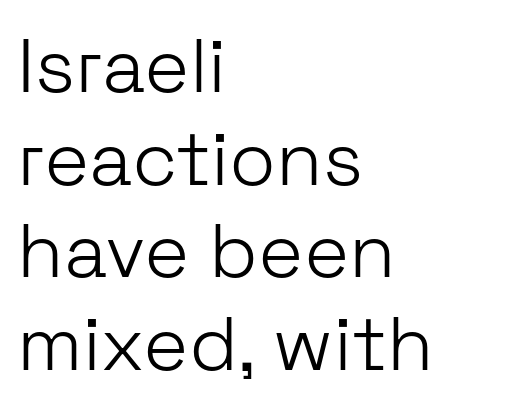
Q: Is the text bold? A: No.
Q: Is the text italic (slanted)? A: No, it is upright.
Q: Is the typeface a serif or a sans-serif typeface? A: Sans-serif.
Q: Is the text underlined? A: No.
Q: How is the paragraph aligned? A: Left-aligned.
Q: Is the spacing between letters normal or unusually wide? A: Normal.
Q: Width (condensed, normal, or wide)? A: Normal.
Q: Stroke contrast? A: Low.
Q: x-height? A: Medium.
Q: Monospaced? A: No.
